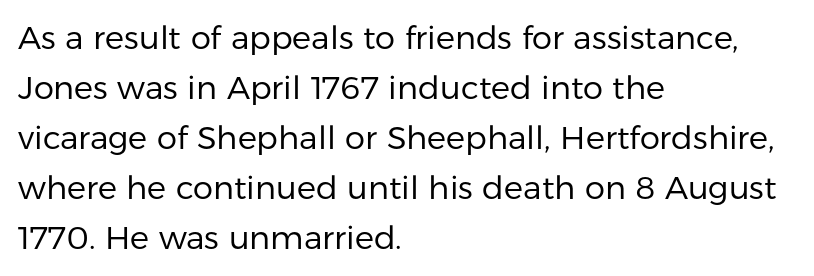
Spacing verdict: proportional, widths tailored to each character. Posture: upright roman. Each word holds together tightly as a unit, with standard inter-letter gaps. Decoration check: the copy has no underline. The typesetting does not lean heavy: it is not bold. The text was rendered using a sans face with plain stroke endings.
